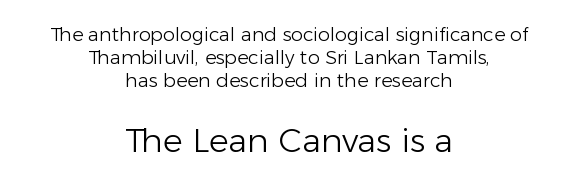
The image shows 33 px light sans-serif type, upright; set centered, line spacing 1.2x, normal letter spacing, not underlined; the second (bottom) block is 1.74x larger; low stroke contrast and a medium x-height.
